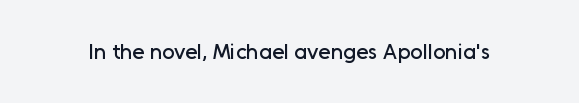
{"italic": "no", "underline": "no", "letter_spacing": "normal", "letter_spacing_em": 0.0, "glyph_px": 22}
